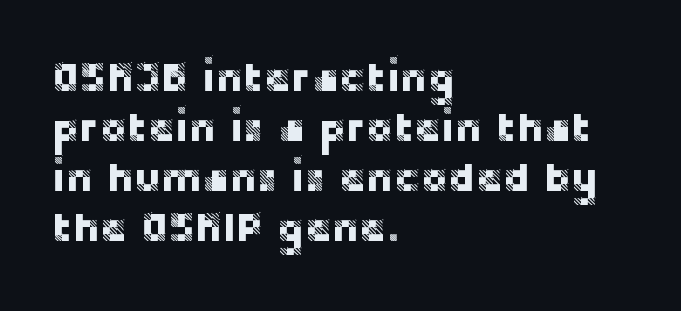
A clean baseline with only descenders dipping below it. Serifs: no, the terminals of the letterforms are clean. The rendering anchors every line to the left-hand side. The face used here is proportionally spaced, like ordinary book or web type. Glyph-to-glyph distance matches everyday printed text. The lettering stays uniformly vertical, giving the passage a roman look.
